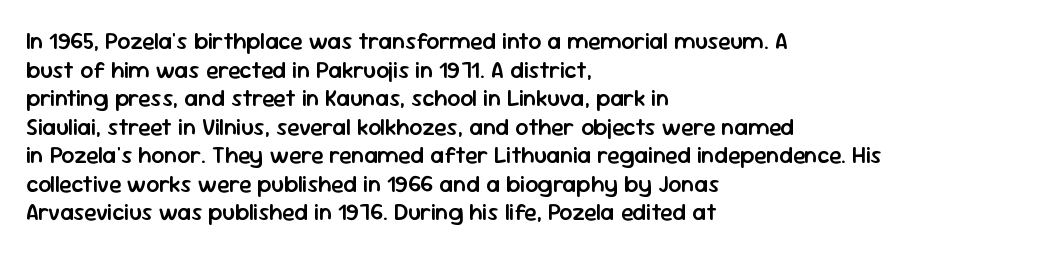
The image shows 23 px text type, upright; set left-aligned, line spacing 1.24x, normal letter spacing, not underlined.
